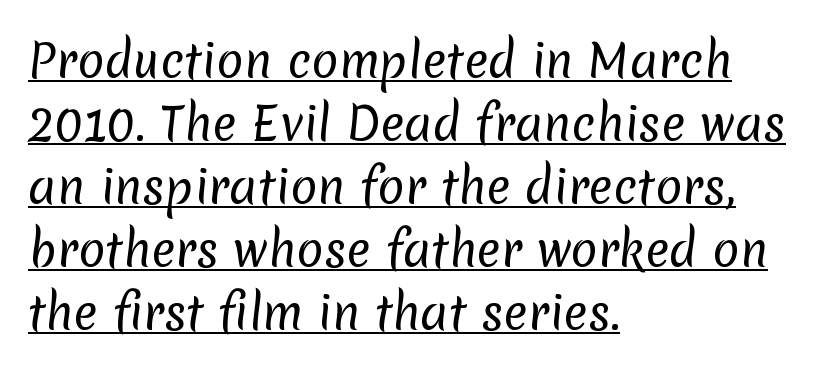
Q: Is the text bold? A: No.
Q: Is the typeface a serif or a sans-serif typeface? A: Sans-serif.
Q: Is the text underlined? A: Yes.
Q: How is the paragraph aligned? A: Left-aligned.
Q: Is the spacing between letters normal or unusually wide? A: Normal.
Q: Is the spacing between lines tight, normal or loose? A: Normal.
Q: Width (condensed, normal, or wide)? A: Normal.
Q: Stroke contrast? A: Low.
Q: x-height? A: Medium.
Q: Monospaced? A: No.
